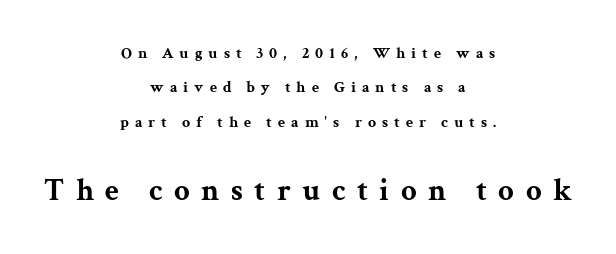
Q: Is the text bold? A: Yes.
Q: Is the text italic (slanted)? A: No, it is upright.
Q: Is the typeface a serif or a sans-serif typeface? A: Serif.
Q: Is the text underlined? A: No.
Q: How is the paragraph aligned? A: Centered.
Q: Is the spacing between letters normal or unusually wide? A: Unusually wide.
Q: Is the spacing between lines tight, normal or loose? A: Loose.
Q: Which block of text is set in a larger size, the first (top) or the second (bottom)? A: The second (bottom) one.
Q: Width (condensed, normal, or wide)? A: Wide.
Q: Stroke contrast? A: Medium.
Q: x-height? A: Medium.
Q: Monospaced? A: No.
